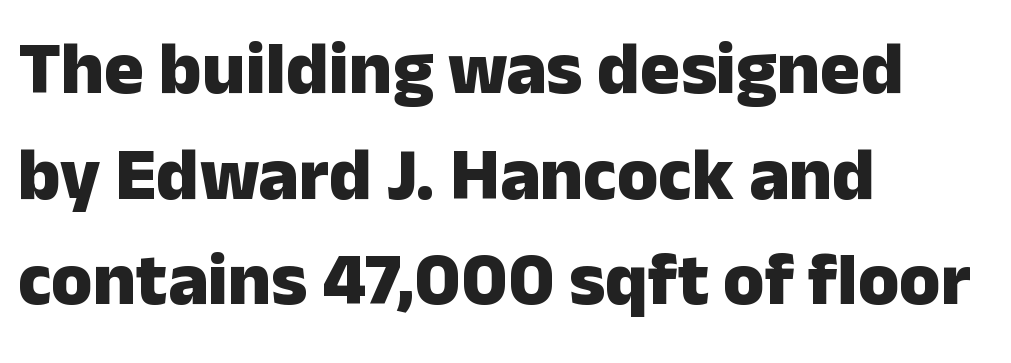
Q: Is the text bold? A: Yes.
Q: Is the text italic (slanted)? A: No, it is upright.
Q: Is the typeface a serif or a sans-serif typeface? A: Sans-serif.
Q: Is the text underlined? A: No.
Q: How is the paragraph aligned? A: Left-aligned.
Q: Is the spacing between letters normal or unusually wide? A: Normal.
Q: Is the spacing between lines tight, normal or loose? A: Normal.
Q: Width (condensed, normal, or wide)? A: Normal.
Q: Stroke contrast? A: Low.
Q: x-height? A: Medium.
Q: Monospaced? A: No.
